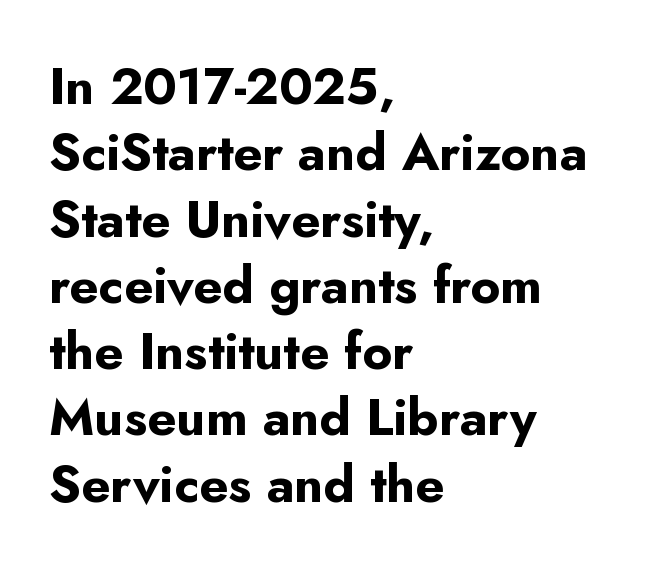
The image shows 51 px bold sans-serif type, upright; set left-aligned, normal line spacing (1.3x), normal letter spacing, not underlined; low stroke contrast and a small x-height.
